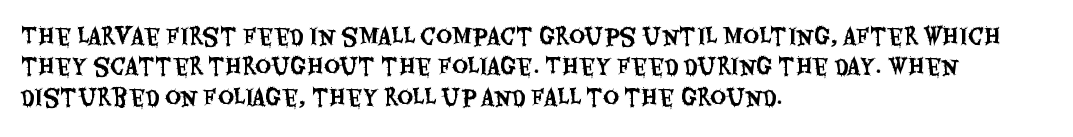
The image shows 22 px text type, upright; set left-aligned, normal line spacing (1.38x), normal letter spacing, not underlined.
